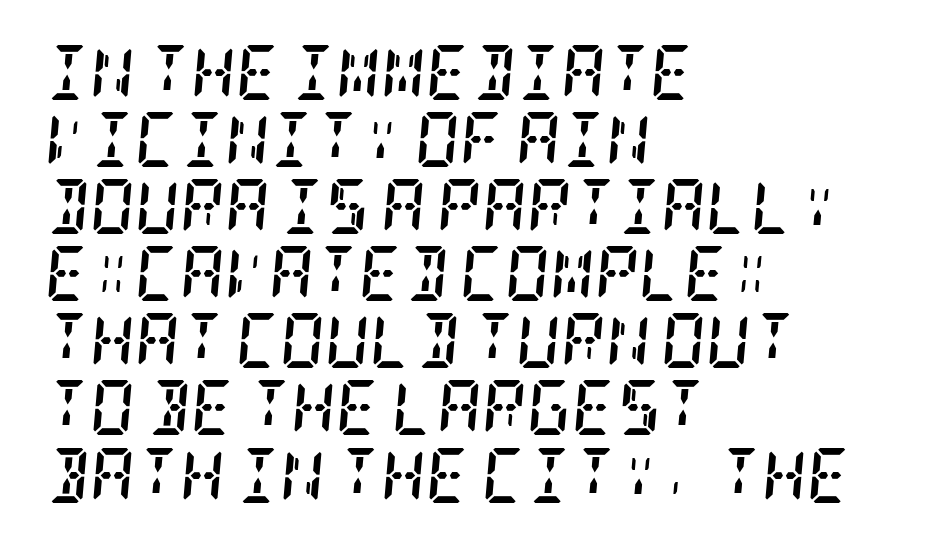
The image shows 55 px semibold, condensed serif type, italic (leaning right); set left-aligned, line spacing 1.22x, normal letter spacing, not underlined; low stroke contrast and a large x-height.
